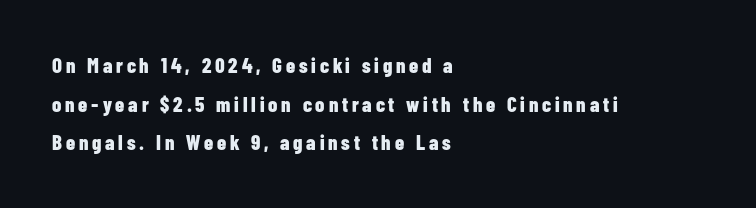
Q: Is the text bold? A: Yes.
Q: Is the text italic (slanted)? A: No, it is upright.
Q: Is the text underlined? A: No.
Q: How is the paragraph aligned? A: Left-aligned.
